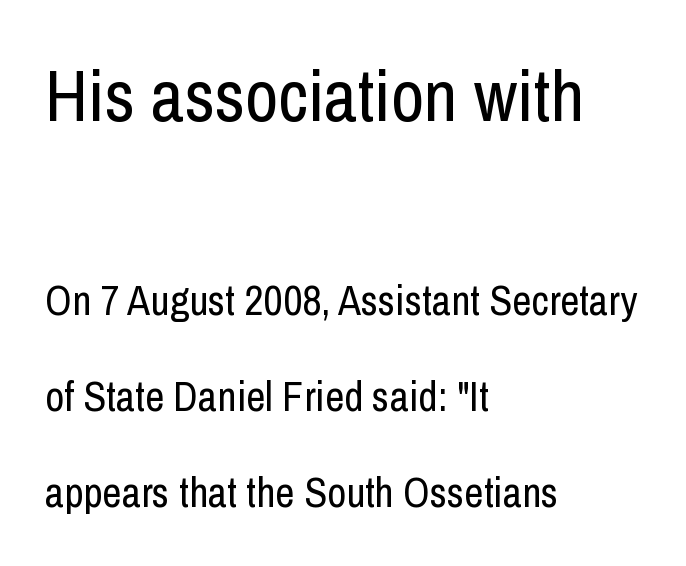
Is the block centered? No — it sits flush against the left margin. Every character sits straight up, as roman type does. Stroke terminals: plain, sans-serif. The earlier block is typeset at a bigger size than the later block. The lines are spread far apart with generous leading. The horizontal fit of the characters is conventional and even.
